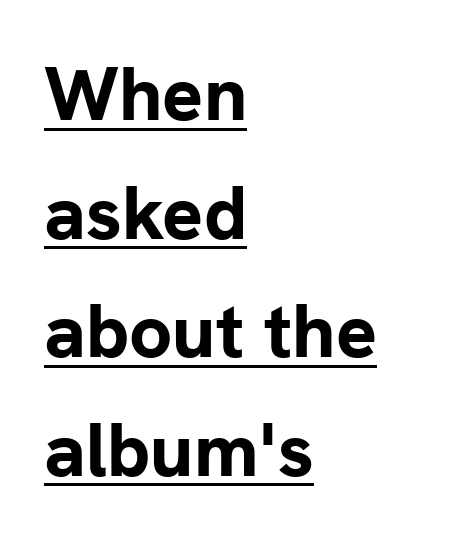
{"serif": "no", "italic": "no", "bold": "yes", "weight": "bold", "width": "normal", "stroke_contrast": "low", "x_height": "medium", "monospaced": "no", "underline": "yes", "align": "left", "line_spacing": "normal", "line_spacing_ratio": 1.56, "letter_spacing": "normal", "letter_spacing_em": 0.0, "glyph_px": 76}
